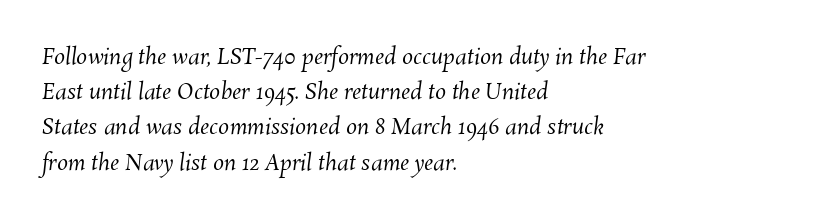
The image shows 22 px text type; set left-aligned, normal line spacing (1.6x), normal letter spacing, not underlined.
